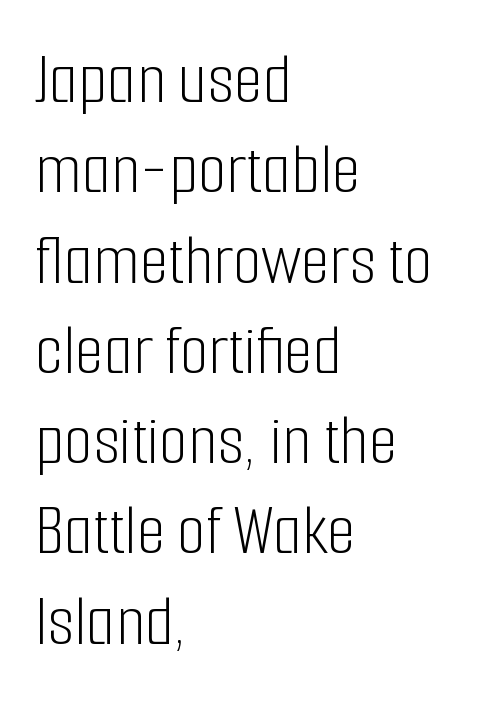
{"serif": "no", "italic": "no", "bold": "no", "weight": "light", "width": "condensed", "stroke_contrast": "low", "x_height": "medium", "monospaced": "no", "underline": "no", "align": "left", "line_spacing_ratio": 1.22, "letter_spacing": "normal", "letter_spacing_em": 0.0, "glyph_px": 74}
